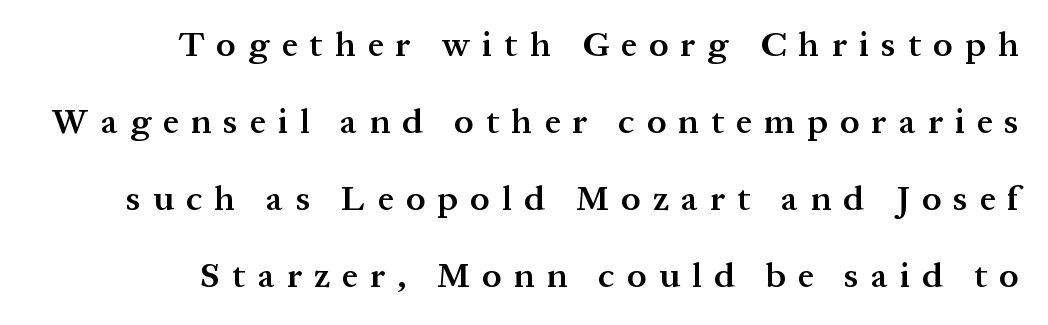
Q: Is the text bold? A: Semi-bold.
Q: Is the text italic (slanted)? A: No, it is upright.
Q: Is the typeface a serif or a sans-serif typeface? A: Serif.
Q: Is the text underlined? A: No.
Q: How is the paragraph aligned? A: Right-aligned.
Q: Is the spacing between letters normal or unusually wide? A: Unusually wide.
Q: Is the spacing between lines tight, normal or loose? A: Loose.
Q: Width (condensed, normal, or wide)? A: Normal.
Q: Stroke contrast? A: Medium.
Q: x-height? A: Medium.
Q: Monospaced? A: No.
